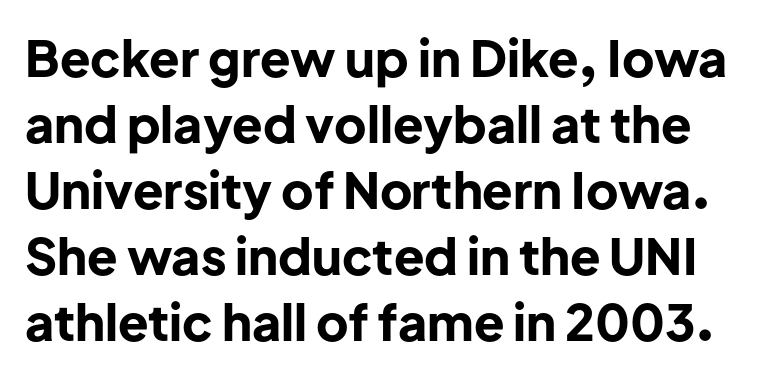
Q: Is the text bold? A: Yes.
Q: Is the text italic (slanted)? A: No, it is upright.
Q: Is the typeface a serif or a sans-serif typeface? A: Sans-serif.
Q: Is the text underlined? A: No.
Q: Is the spacing between letters normal or unusually wide? A: Normal.
Q: Is the spacing between lines tight, normal or loose? A: Normal.
Q: Width (condensed, normal, or wide)? A: Normal.
Q: Stroke contrast? A: Low.
Q: x-height? A: Medium.
Q: Monospaced? A: No.
